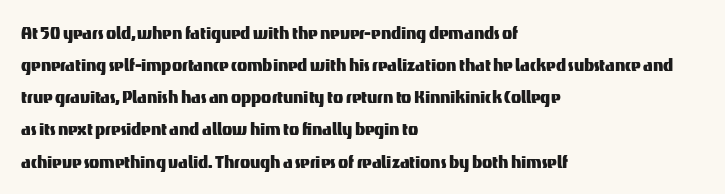
{"italic": "no", "underline": "no", "align": "left", "line_spacing": "normal", "line_spacing_ratio": 1.53, "letter_spacing": "normal", "letter_spacing_em": 0.0, "glyph_px": 21}
